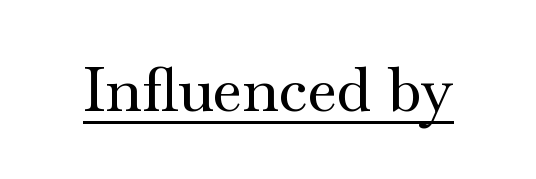
Q: Is the text italic (slanted)? A: No, it is upright.
Q: Is the typeface a serif or a sans-serif typeface? A: Serif.
Q: Is the text underlined? A: Yes.
Q: Is the spacing between letters normal or unusually wide? A: Normal.
Q: Width (condensed, normal, or wide)? A: Wide.
Q: Stroke contrast? A: Medium.
Q: x-height? A: Small.
Q: Monospaced? A: No.
